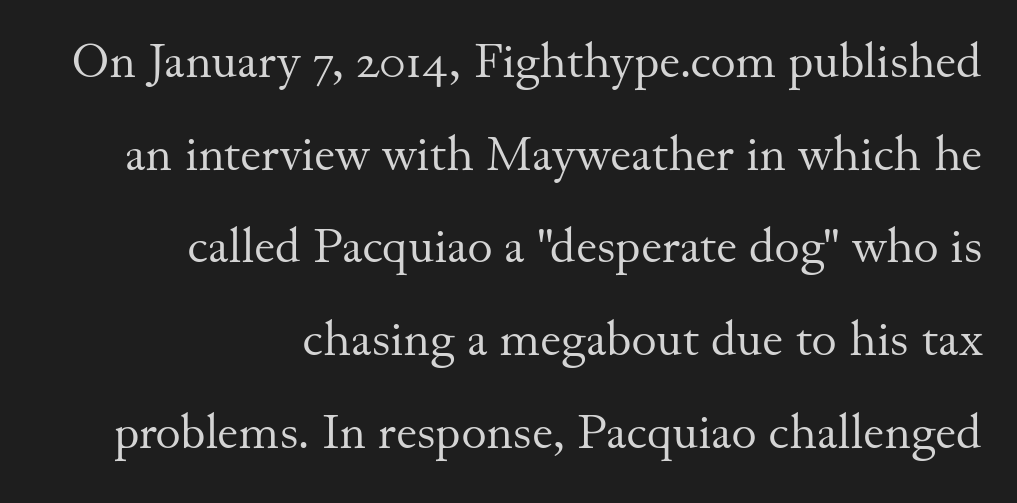
Q: Is the text bold? A: No.
Q: Is the text italic (slanted)? A: No, it is upright.
Q: Is the typeface a serif or a sans-serif typeface? A: Serif.
Q: Is the text underlined? A: No.
Q: How is the paragraph aligned? A: Right-aligned.
Q: Is the spacing between letters normal or unusually wide? A: Normal.
Q: Is the spacing between lines tight, normal or loose? A: Loose.
Q: Width (condensed, normal, or wide)? A: Normal.
Q: Stroke contrast? A: Medium.
Q: x-height? A: Small.
Q: Monospaced? A: No.
